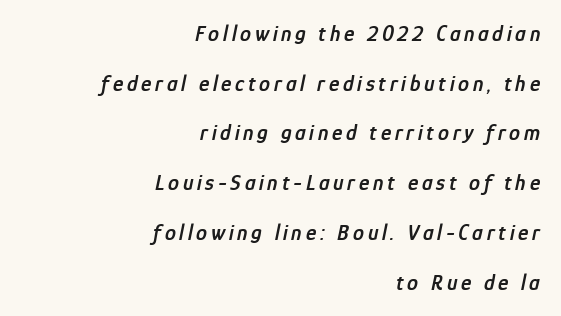
This sample is right-justified, so line beginnings fall wherever the words allow. Does the leading feel generous? Absolutely, it's lavish. The specimen reads as italic at a glance. Underlining? Definitely not there.
